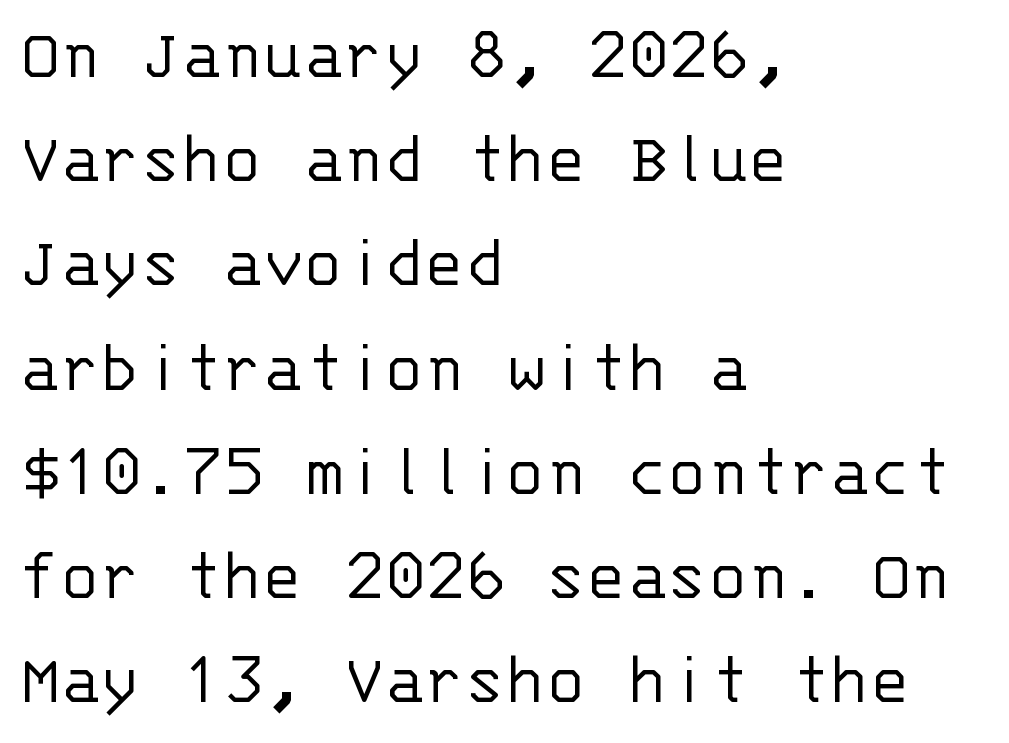
A normal amount of white space separates one row of letters from the next. Horizontally, the lines are justified to the leading edge only. Tracking here is standard; glyphs follow each other at the usual distance. Tall strokes in this sample are plumb rather than angled.
